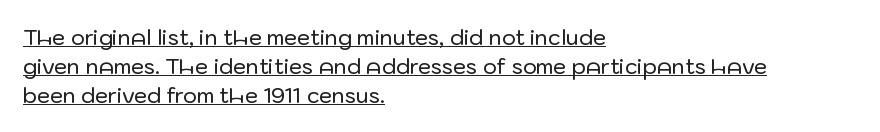
Q: Is the text italic (slanted)? A: No, it is upright.
Q: Is the text underlined? A: Yes.
Q: How is the paragraph aligned? A: Left-aligned.
Q: Is the spacing between letters normal or unusually wide? A: Normal.
Q: Is the spacing between lines tight, normal or loose? A: Normal.
